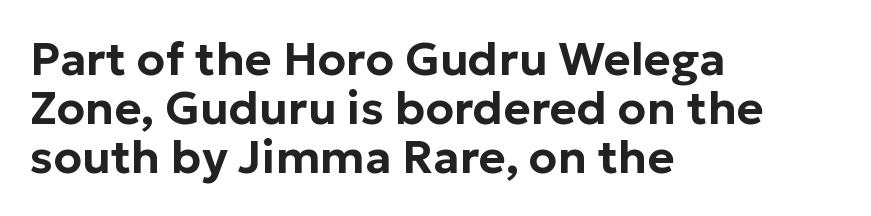
{"serif": "no", "italic": "no", "width": "normal", "stroke_contrast": "low", "x_height": "medium", "monospaced": "no", "underline": "no", "align": "left", "line_spacing": "tight", "line_spacing_ratio": 1.06, "letter_spacing": "normal", "letter_spacing_em": 0.0, "glyph_px": 46}
